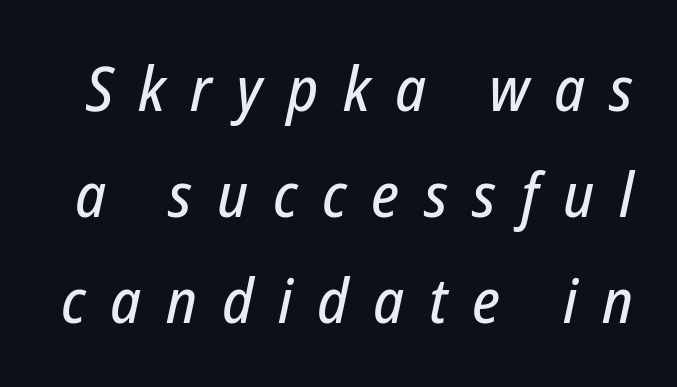
The image shows 62 px condensed type, italic (leaning right); set line spacing 1.71x, unusually wide letter spacing (+0.4 em), not underlined; low stroke contrast and a medium x-height.
